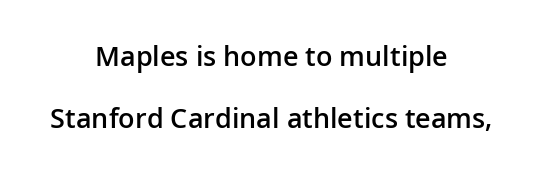
{"italic": "no", "bold": "semi", "underline": "no", "align": "center", "line_spacing": "loose", "line_spacing_ratio": 2.3, "letter_spacing": "normal", "letter_spacing_em": 0.0, "glyph_px": 27}
